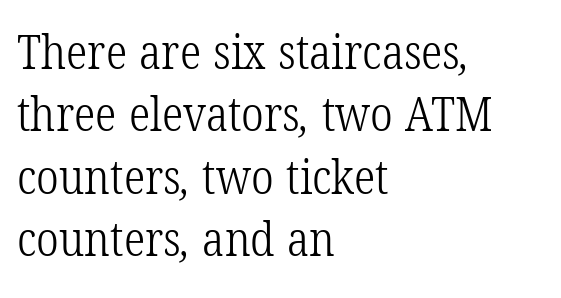
Q: Is the text bold? A: No.
Q: Is the typeface a serif or a sans-serif typeface? A: Serif.
Q: Is the text underlined? A: No.
Q: How is the paragraph aligned? A: Left-aligned.
Q: Is the spacing between letters normal or unusually wide? A: Normal.
Q: Is the spacing between lines tight, normal or loose? A: Normal.
Q: Width (condensed, normal, or wide)? A: Condensed.
Q: Stroke contrast? A: Low.
Q: x-height? A: Medium.
Q: Monospaced? A: No.
